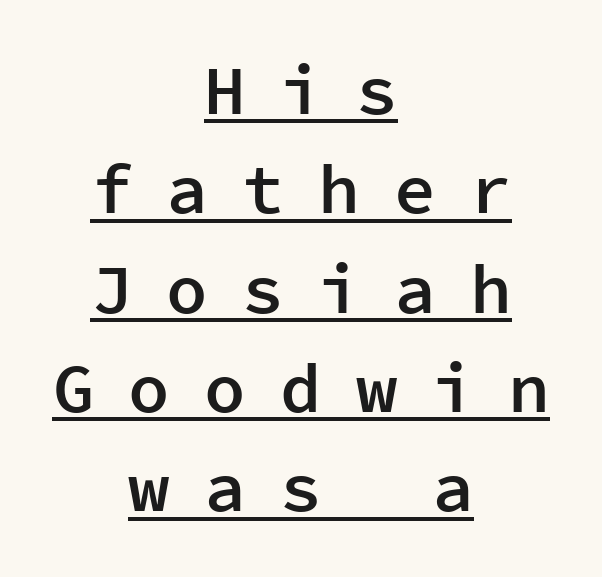
The type sits square on the baseline with zero lean. Is this a fixed-width face? Yes — each glyph sits in an identical cell. Examine the stroke ends and you'll find no serifs. Students, note that the glyphs here are deliberately spaced far apart. The rendering positions every line midway between the sides. The sample has been set in demibold, a notch under bold.
